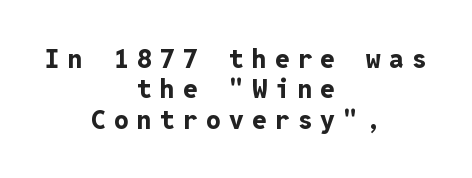
Q: Is the text bold? A: Yes.
Q: Is the text italic (slanted)? A: No, it is upright.
Q: Is the text underlined? A: No.
Q: How is the paragraph aligned? A: Centered.
Q: Is the spacing between letters normal or unusually wide? A: Unusually wide.
